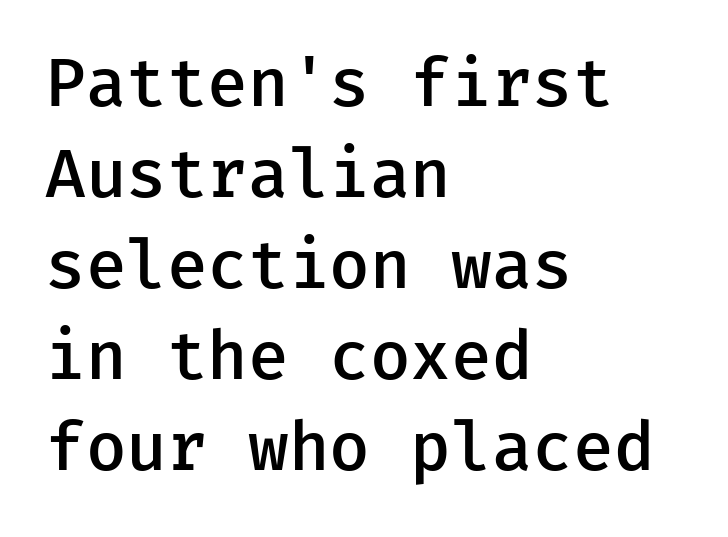
The letters sit at their default tracking, neither squeezed nor spread. Baseline-to-baseline distance is the conventional proportion of letter height. Notice how the stems are strictly vertical — no italics here. The passage shown is typeset with a sans-serif family. The letters are semibold — heavier than regular but short of a full bold.
